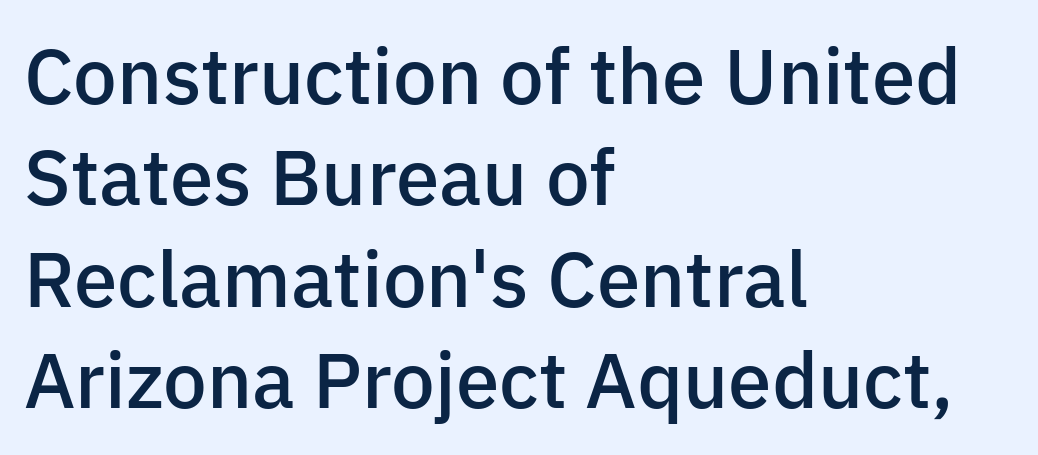
{"serif": "no", "italic": "no", "bold": "semi", "weight": "semibold", "width": "normal", "stroke_contrast": "low", "x_height": "medium", "monospaced": "no", "underline": "no", "align": "left", "line_spacing": "normal", "line_spacing_ratio": 1.3, "letter_spacing": "normal", "letter_spacing_em": 0.0, "glyph_px": 78}
